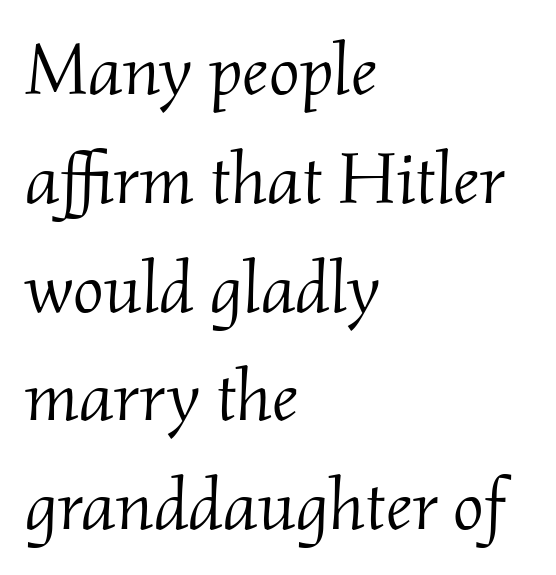
Q: Is the text bold? A: No.
Q: Is the text italic (slanted)? A: Yes, it leans right by about 2 degrees.
Q: Is the typeface a serif or a sans-serif typeface? A: Serif.
Q: Is the text underlined? A: No.
Q: How is the paragraph aligned? A: Left-aligned.
Q: Is the spacing between letters normal or unusually wide? A: Normal.
Q: Is the spacing between lines tight, normal or loose? A: Normal.
Q: Width (condensed, normal, or wide)? A: Normal.
Q: Stroke contrast? A: Medium.
Q: x-height? A: Small.
Q: Monospaced? A: No.
